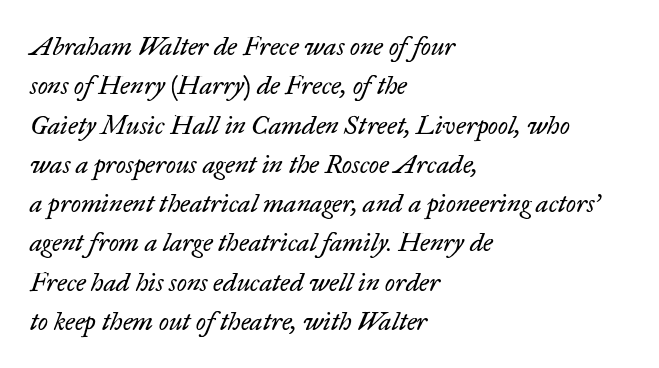
Vertically, the passage feels balanced, rows spaced as you'd expect. Designer's note — italics engaged. This rendering uses left alignment, leaving the right contour irregular. The glyphs are unaccompanied by any horizontal stroke below them. Weight: regular or lighter. The letterforms sit shoulder to shoulder at normal distance.
